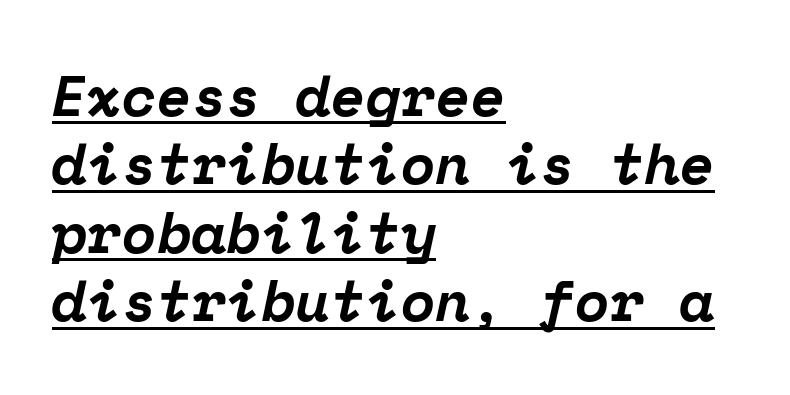
The passage shown is typeset with a serif family. The sample has been set heavy, in full bold. You can see a thin bar hugging the bottom of the glyphs. You could call the tracking neutral — neither tight nor loose.
